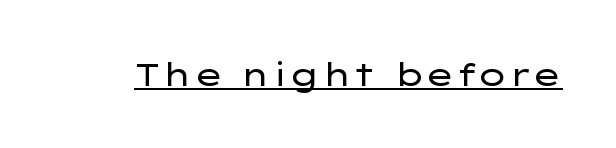
{"serif": "no", "italic": "no", "bold": "no", "weight": "regular", "width": "wide", "stroke_contrast": "low", "x_height": "medium", "monospaced": "no", "underline": "yes", "letter_spacing": "normal", "letter_spacing_em": 0.0, "glyph_px": 32}
